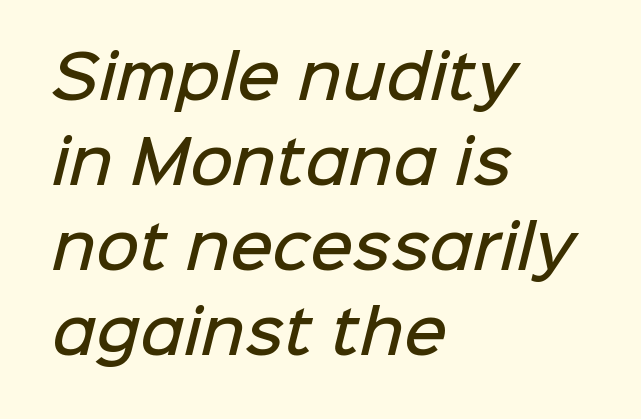
The image shows 59 px semibold sans-serif type; set left-aligned, normal line spacing (1.44x), normal letter spacing, not underlined; low stroke contrast and a medium x-height.
